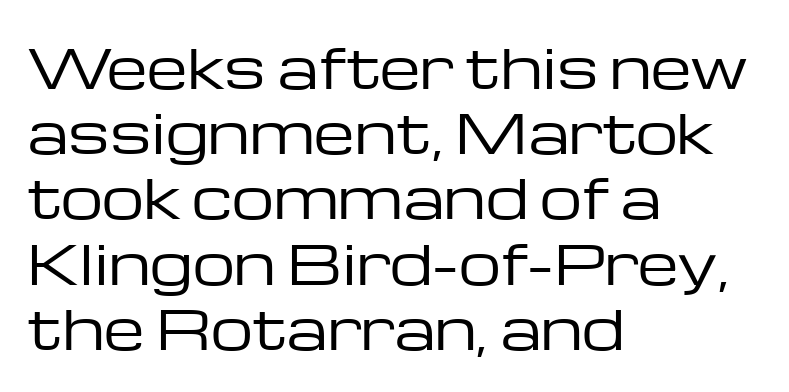
{"serif": "no", "italic": "no", "bold": "no", "weight": "regular", "width": "wide", "stroke_contrast": "low", "x_height": "medium", "monospaced": "no", "underline": "no", "align": "left", "line_spacing_ratio": 1.23, "letter_spacing": "normal", "letter_spacing_em": 0.0, "glyph_px": 53}
